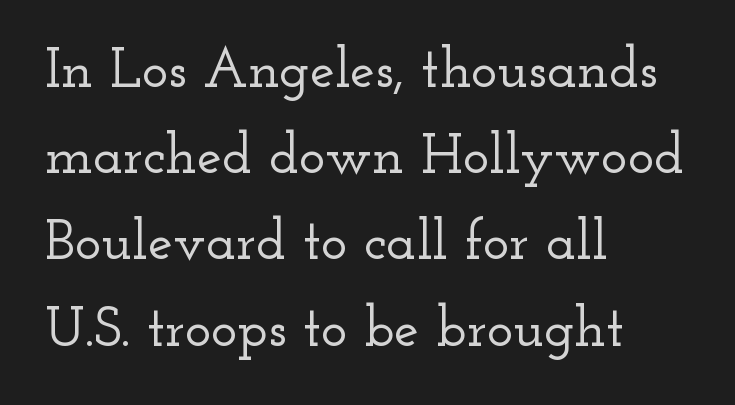
Q: Is the text italic (slanted)? A: No, it is upright.
Q: Is the typeface a serif or a sans-serif typeface? A: Serif.
Q: Is the text underlined? A: No.
Q: How is the paragraph aligned? A: Left-aligned.
Q: Is the spacing between letters normal or unusually wide? A: Normal.
Q: Is the spacing between lines tight, normal or loose? A: Normal.
Q: Width (condensed, normal, or wide)? A: Wide.
Q: Stroke contrast? A: Low.
Q: x-height? A: Small.
Q: Monospaced? A: No.
